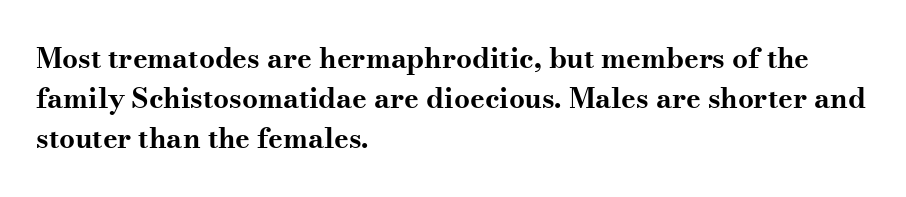
One glance says typical: line gaps are just what's usual. Each letter keeps its own natural width here, so spacing adapts to shape. The paragraph shown leans on its left margin. I'd describe the lettering as bold — thick and assertive. Check where the strokes stop: tiny serifs finish them off. Quick note: not italic, upright.
